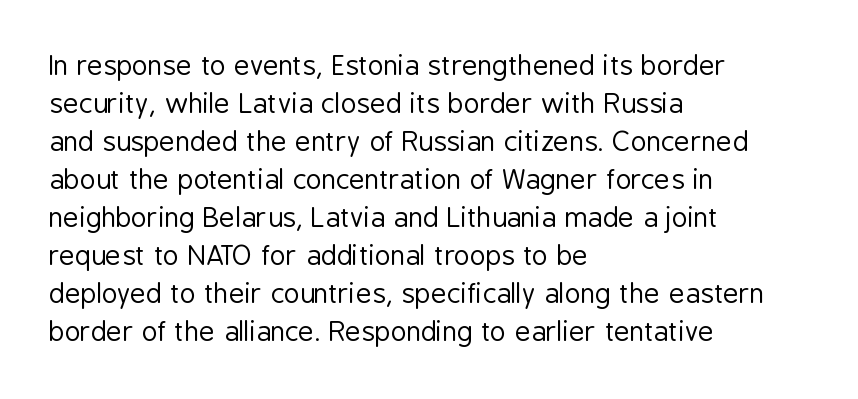
The image shows 27 px text type, upright; set left-aligned, normal line spacing (1.41x), normal letter spacing, not underlined.
